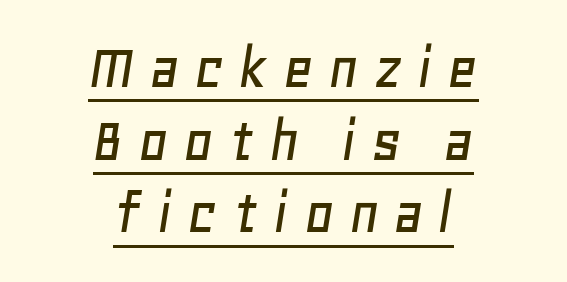
Q: Is the text italic (slanted)? A: Yes, it leans right by about 11 degrees.
Q: Is the text underlined? A: Yes.
Q: How is the paragraph aligned? A: Centered.
Q: Is the spacing between letters normal or unusually wide? A: Unusually wide.
Q: Is the spacing between lines tight, normal or loose? A: Tight.
Q: Width (condensed, normal, or wide)? A: Normal.
Q: Stroke contrast? A: Low.
Q: x-height? A: Large.
Q: Monospaced? A: No.
